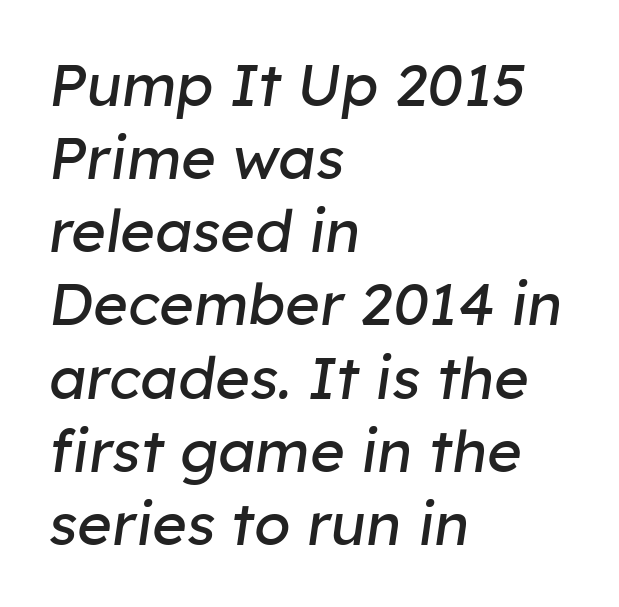
{"italic": "yes", "lean": "right", "slant_degrees": 8, "bold": "no", "weight": "regular", "width": "normal", "stroke_contrast": "low", "x_height": "medium", "monospaced": "no", "underline": "no", "align": "left", "line_spacing_ratio": 1.24, "letter_spacing": "normal", "letter_spacing_em": 0.0, "glyph_px": 59}
